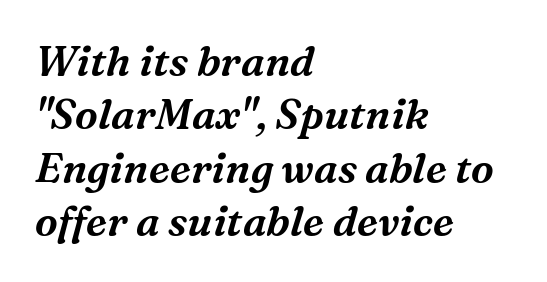
The image shows 41 px serif type, italic (leaning right); set left-aligned, normal line spacing (1.3x), normal letter spacing, not underlined; medium stroke contrast and a medium x-height.
